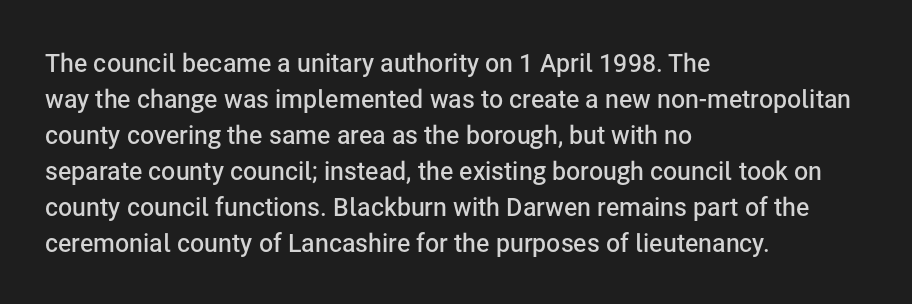
Q: Is the text bold? A: Semi-bold.
Q: Is the text italic (slanted)? A: No, it is upright.
Q: Is the text underlined? A: No.
Q: How is the paragraph aligned? A: Left-aligned.
Q: Is the spacing between letters normal or unusually wide? A: Normal.
Q: Is the spacing between lines tight, normal or loose? A: Normal.
